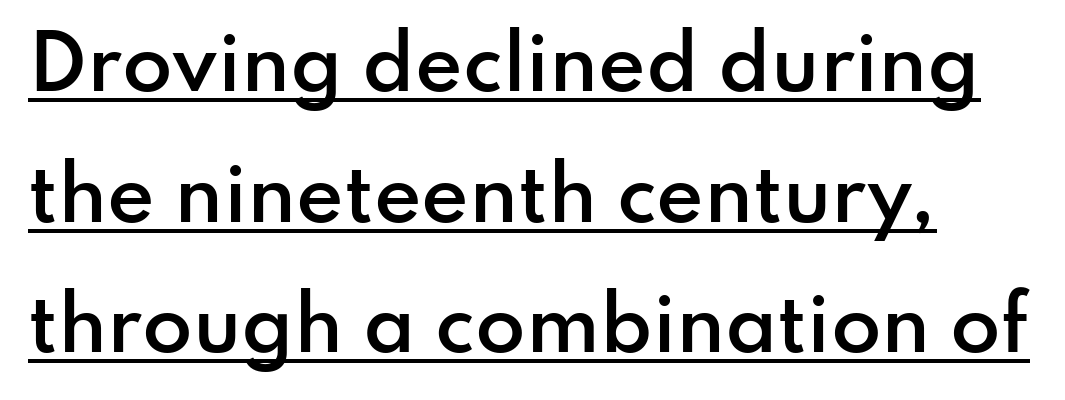
{"serif": "no", "italic": "no", "bold": "semi", "weight": "semibold", "width": "normal", "stroke_contrast": "low", "x_height": "small", "monospaced": "no", "underline": "yes", "line_spacing_ratio": 1.79, "letter_spacing": "normal", "letter_spacing_em": 0.0, "glyph_px": 73}
